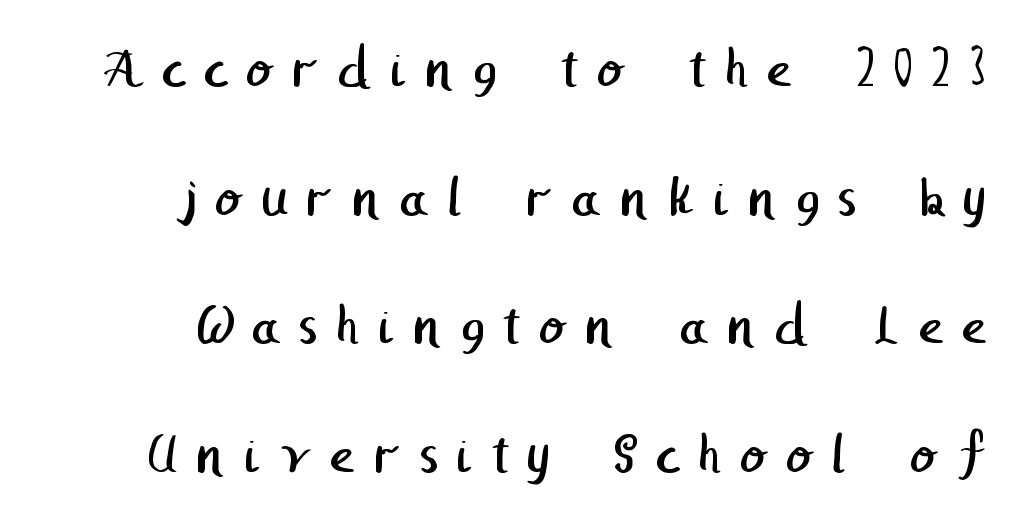
Q: Is the text bold? A: No.
Q: Is the typeface a serif or a sans-serif typeface? A: Sans-serif.
Q: Is the text underlined? A: No.
Q: Is the spacing between letters normal or unusually wide? A: Unusually wide.
Q: Is the spacing between lines tight, normal or loose? A: Loose.
Q: Width (condensed, normal, or wide)? A: Normal.
Q: Stroke contrast? A: Low.
Q: x-height? A: Medium.
